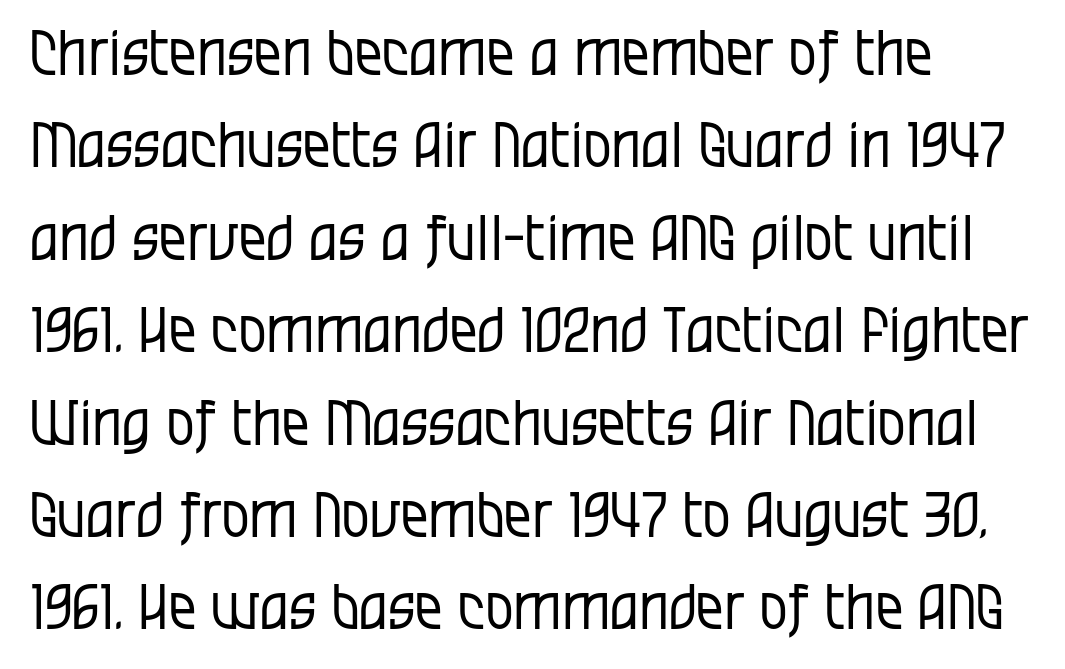
The image shows 62 px regular-weight, condensed sans-serif type, upright; set left-aligned, normal line spacing (1.49x), normal letter spacing, not underlined; low stroke contrast and a large x-height.
